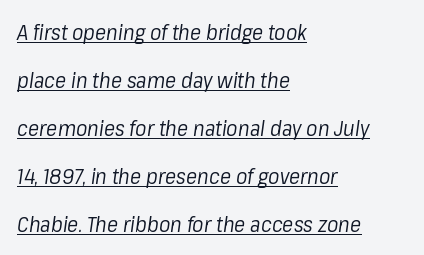
Compared with typical paragraphs, the rows here are farther apart. This reads as an unemphasized weight, regular at the heaviest. The glyphs are accompanied by a horizontal stroke just below them. This is oblique type, the kind used for emphasis or titles. Letter spacing: default. Where is the straight margin? On the left.
